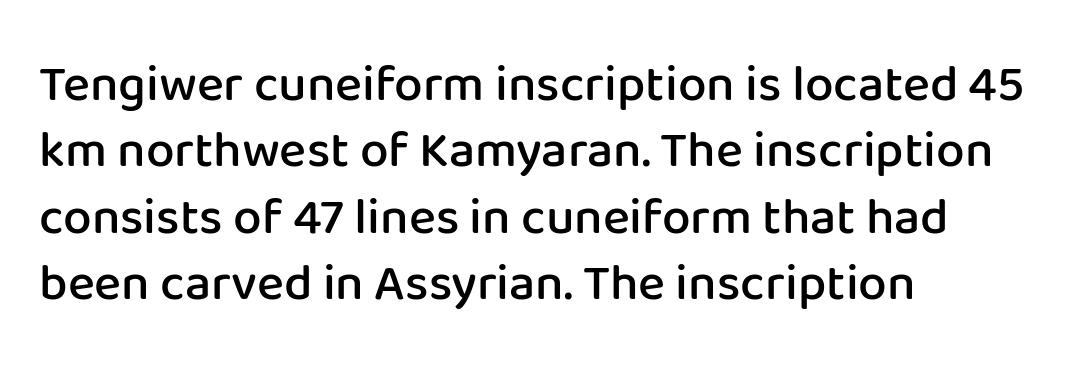
Q: Is the text bold? A: Semi-bold.
Q: Is the text italic (slanted)? A: No, it is upright.
Q: Is the typeface a serif or a sans-serif typeface? A: Sans-serif.
Q: Is the text underlined? A: No.
Q: How is the paragraph aligned? A: Left-aligned.
Q: Is the spacing between letters normal or unusually wide? A: Normal.
Q: Is the spacing between lines tight, normal or loose? A: Normal.
Q: Width (condensed, normal, or wide)? A: Normal.
Q: Stroke contrast? A: Low.
Q: x-height? A: Medium.
Q: Monospaced? A: No.
